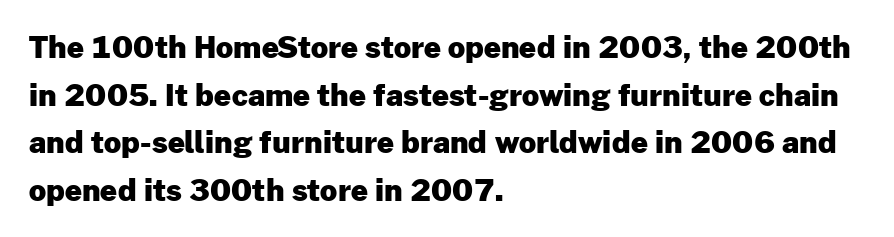
The image shows 30 px heavy sans-serif type, upright; set left-aligned, normal line spacing (1.59x), normal letter spacing, not underlined; low stroke contrast and a medium x-height.
